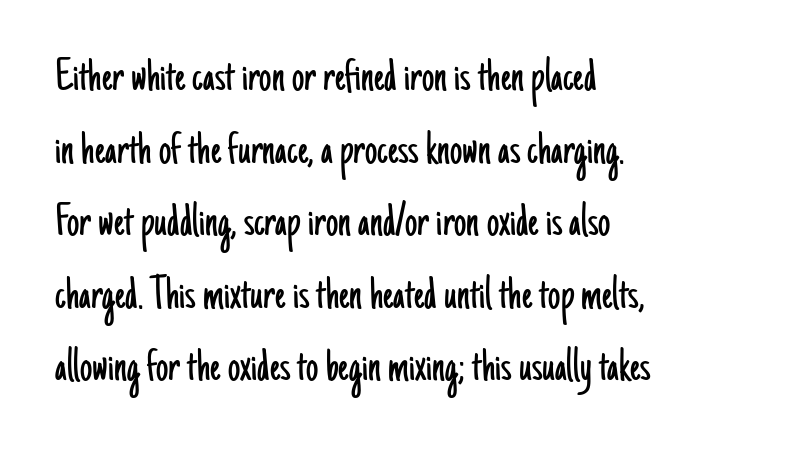
Look at the bottom of the vertical strokes: they stop flat, with no serifs. The glyphs are unaccompanied by any horizontal stroke below them. Is there any slant? The stems are plumb. Leading matches the norm, producing a regular column. A typesetter would call this proportional, since set widths differ per character. Short note: letters normally spaced.
